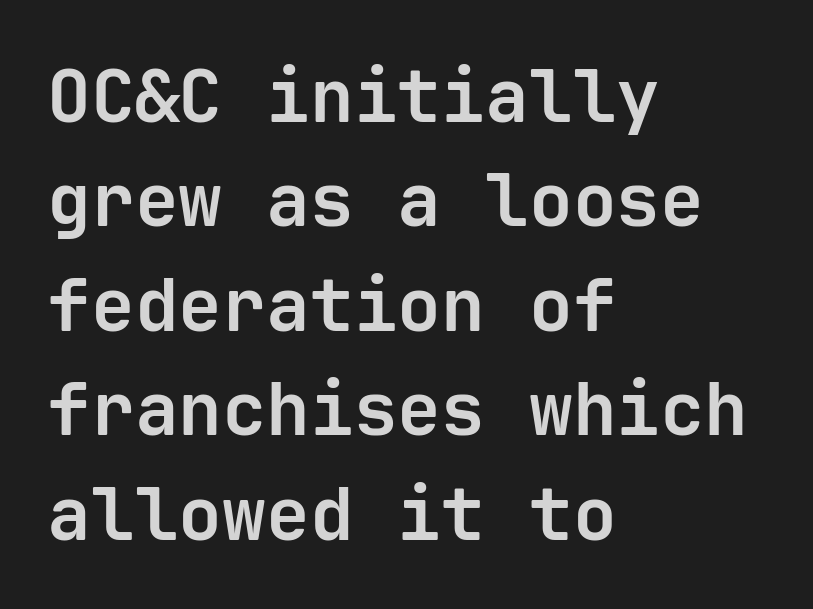
Compared with typical body copy, the letter spacing here is the same. Fixed-width glyphs throughout — classic coding-font behaviour. The glyphs are unaccompanied by any horizontal stroke below them. A dark, heavy texture on the line: the type is bold. How would I describe the line gaps? Plain and ordinary.
